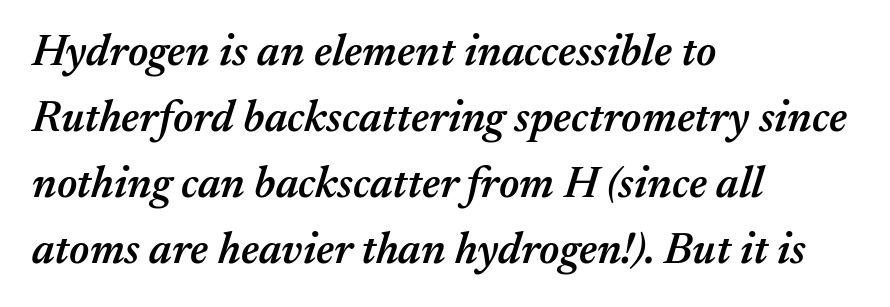
The image shows 44 px semibold type, italic (leaning right); set left-aligned, normal line spacing (1.5x), normal letter spacing, not underlined; medium stroke contrast and a medium x-height.
